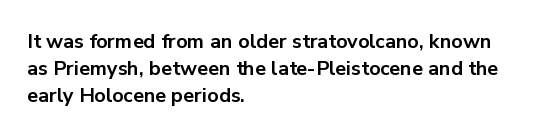
It's the straight-up-and-down kind of type. The letters sit at their default tracking, neither squeezed nor spread. Line starts are locked; line ends wander. This is heavy type, rendered in bold. Baseline-to-baseline distance is the conventional proportion of letter height.
